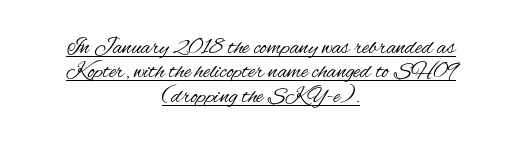
Q: Is the text bold? A: No.
Q: Is the text italic (slanted)? A: Yes.
Q: Is the text underlined? A: Yes.
Q: How is the paragraph aligned? A: Centered.
Q: Is the spacing between letters normal or unusually wide? A: Normal.
Q: Is the spacing between lines tight, normal or loose? A: Tight.
